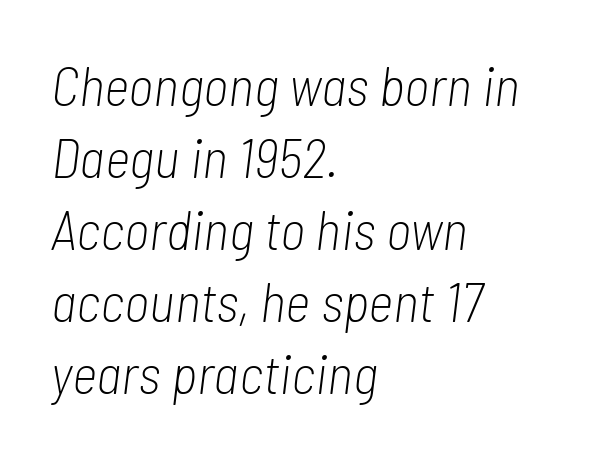
Q: Is the text bold? A: No.
Q: Is the text italic (slanted)? A: Yes, it leans right by about 7 degrees.
Q: Is the text underlined? A: No.
Q: How is the paragraph aligned? A: Left-aligned.
Q: Is the spacing between letters normal or unusually wide? A: Normal.
Q: Is the spacing between lines tight, normal or loose? A: Normal.
Q: Width (condensed, normal, or wide)? A: Condensed.
Q: Stroke contrast? A: Low.
Q: x-height? A: Medium.
Q: Monospaced? A: No.
